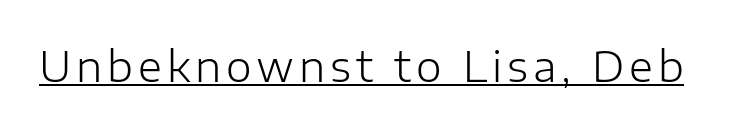
Q: Is the text bold? A: No.
Q: Is the text italic (slanted)? A: No, it is upright.
Q: Is the typeface a serif or a sans-serif typeface? A: Sans-serif.
Q: Is the text underlined? A: Yes.
Q: Width (condensed, normal, or wide)? A: Normal.
Q: Stroke contrast? A: Low.
Q: x-height? A: Medium.
Q: Monospaced? A: No.
